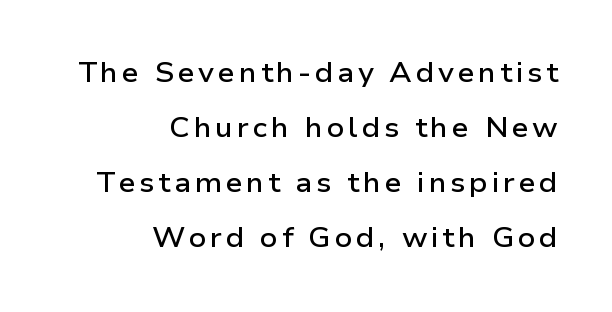
Q: Is the text bold? A: Semi-bold.
Q: Is the text italic (slanted)? A: No, it is upright.
Q: Is the text underlined? A: No.
Q: How is the paragraph aligned? A: Right-aligned.
Q: Is the spacing between lines tight, normal or loose? A: Loose.
